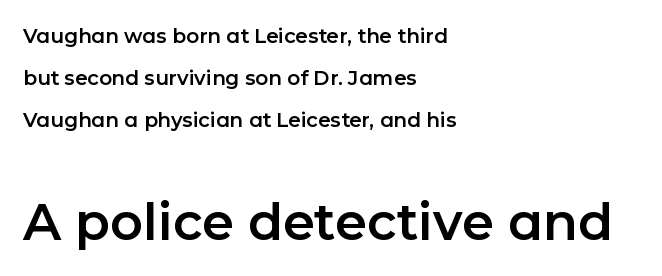
The image shows 51 px sans-serif type, upright; set left-aligned, loose line spacing (2.1x), normal letter spacing, not underlined; the second (bottom) block is 2.55x larger; low stroke contrast and a medium x-height.
